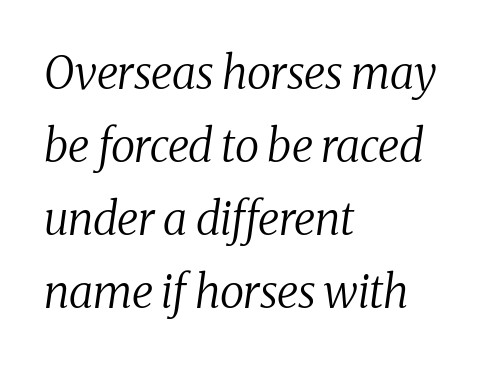
Q: Is the text bold? A: No.
Q: Is the text italic (slanted)? A: Yes, it leans right by about 8 degrees.
Q: Is the typeface a serif or a sans-serif typeface? A: Serif.
Q: Is the text underlined? A: No.
Q: How is the paragraph aligned? A: Left-aligned.
Q: Is the spacing between letters normal or unusually wide? A: Normal.
Q: Is the spacing between lines tight, normal or loose? A: Normal.
Q: Width (condensed, normal, or wide)? A: Normal.
Q: Stroke contrast? A: Medium.
Q: x-height? A: Medium.
Q: Monospaced? A: No.
